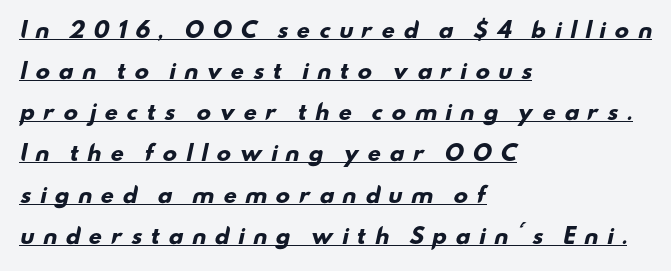
Q: Is the text bold? A: Yes.
Q: Is the text underlined? A: Yes.
Q: How is the paragraph aligned? A: Left-aligned.
Q: Is the spacing between letters normal or unusually wide? A: Unusually wide.
Q: Is the spacing between lines tight, normal or loose? A: Loose.
